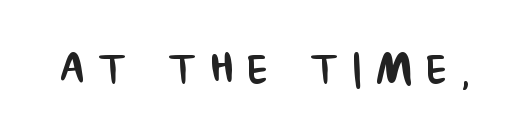
{"serif": "no", "width": "condensed", "stroke_contrast": "low", "x_height": "large", "monospaced": "no", "underline": "no", "letter_spacing": "wide", "letter_spacing_em": 0.24, "glyph_px": 59}
